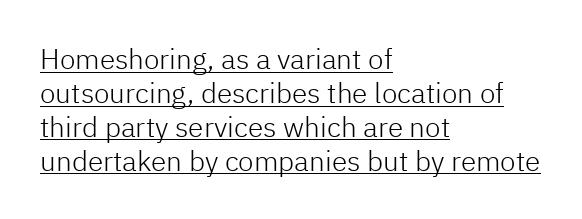
{"serif": "no", "italic": "no", "bold": "no", "weight": "light", "width": "normal", "stroke_contrast": "low", "x_height": "medium", "monospaced": "no", "underline": "yes", "align": "left", "line_spacing_ratio": 1.21, "letter_spacing": "normal", "letter_spacing_em": 0.0, "glyph_px": 28}
